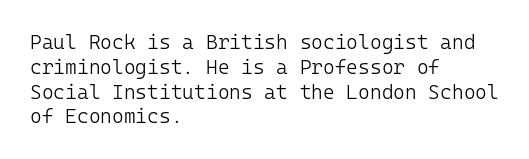
Q: Is the text bold? A: No.
Q: Is the text italic (slanted)? A: No, it is upright.
Q: Is the text underlined? A: No.
Q: How is the paragraph aligned? A: Left-aligned.
Q: Is the spacing between letters normal or unusually wide? A: Normal.
